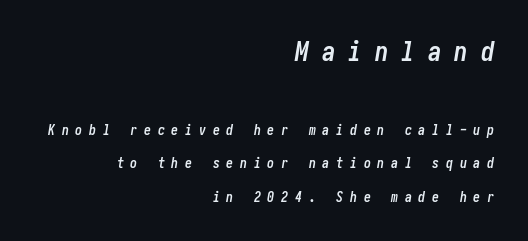
Q: Is the text bold? A: Yes.
Q: Is the text italic (slanted)? A: Yes, it leans right by about 10 degrees.
Q: Is the text underlined? A: No.
Q: How is the paragraph aligned? A: Right-aligned.
Q: Is the spacing between letters normal or unusually wide? A: Unusually wide.
Q: Is the spacing between lines tight, normal or loose? A: Loose.
Q: Which block of text is set in a larger size, the first (top) or the second (bottom)? A: The first (top) one.
